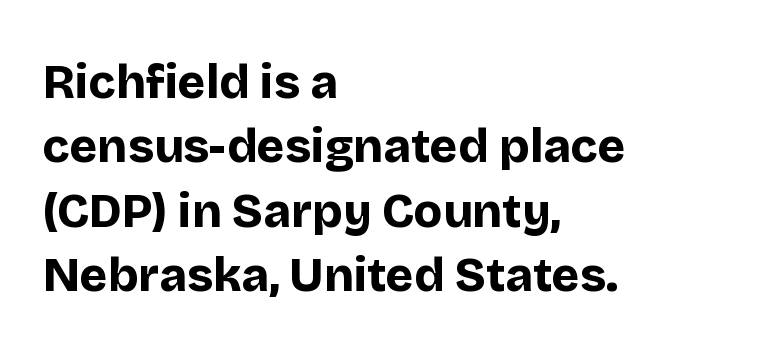
Q: Is the text bold? A: Yes.
Q: Is the text italic (slanted)? A: No, it is upright.
Q: Is the typeface a serif or a sans-serif typeface? A: Sans-serif.
Q: Is the text underlined? A: No.
Q: How is the paragraph aligned? A: Left-aligned.
Q: Is the spacing between letters normal or unusually wide? A: Normal.
Q: Is the spacing between lines tight, normal or loose? A: Normal.
Q: Width (condensed, normal, or wide)? A: Normal.
Q: Stroke contrast? A: Low.
Q: x-height? A: Large.
Q: Monospaced? A: No.
